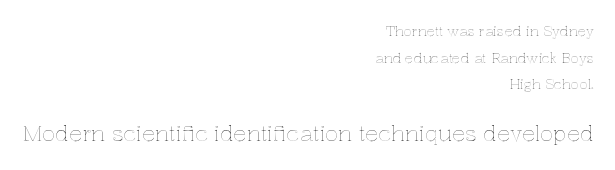
The image shows 22 px text type, upright; set right-aligned, loose line spacing (1.9x), normal letter spacing, not underlined; the second (bottom) block is 1.57x larger.
